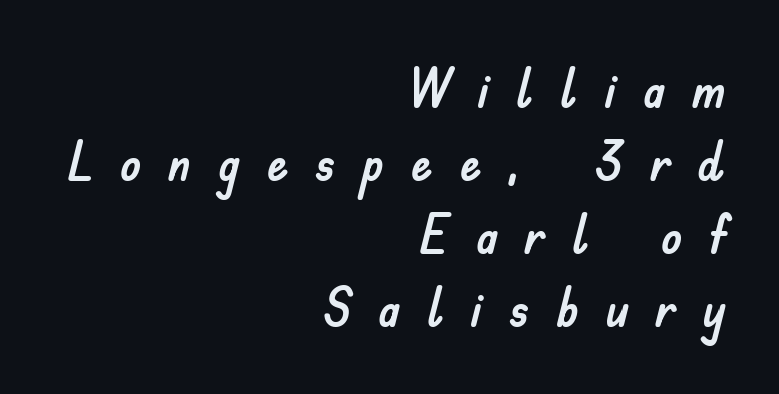
The image shows 54 px sans-serif type; set right-aligned, normal line spacing (1.35x), unusually wide letter spacing (+0.49 em), not underlined; low stroke contrast and a small x-height.
